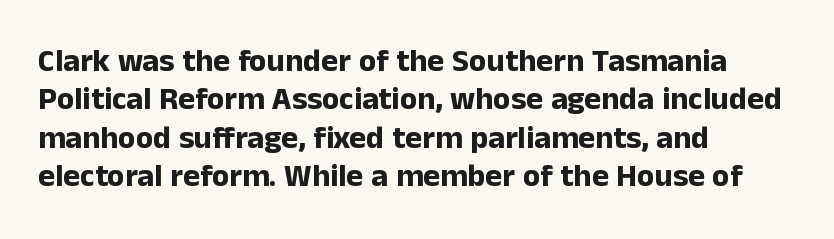
Q: Is the text bold? A: Yes.
Q: Is the text italic (slanted)? A: No, it is upright.
Q: Is the typeface a serif or a sans-serif typeface? A: Sans-serif.
Q: Is the text underlined? A: No.
Q: How is the paragraph aligned? A: Left-aligned.
Q: Is the spacing between letters normal or unusually wide? A: Normal.
Q: Width (condensed, normal, or wide)? A: Normal.
Q: Stroke contrast? A: Low.
Q: x-height? A: Medium.
Q: Monospaced? A: No.
